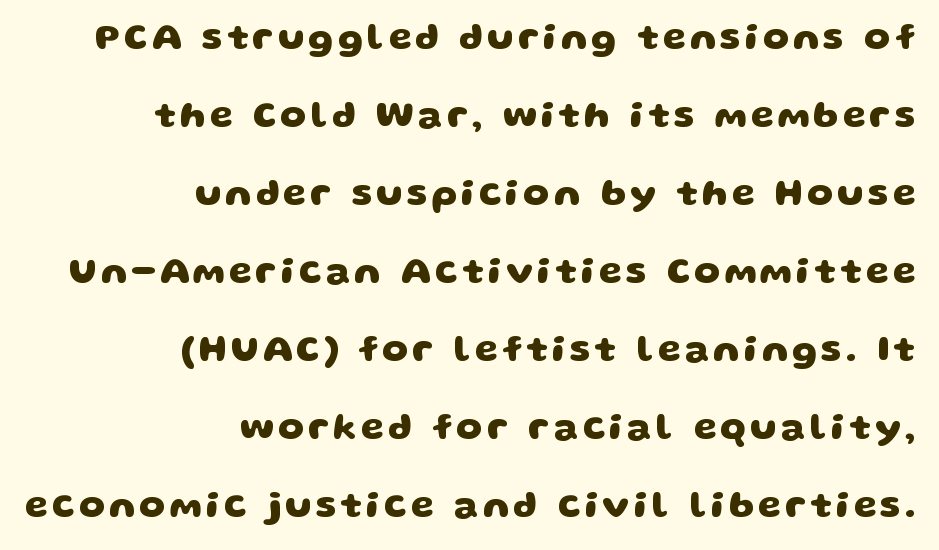
The image shows 37 px heavy, wide sans-serif type; set right-aligned, loose line spacing (2.11x), not underlined; low stroke contrast and a large x-height.
